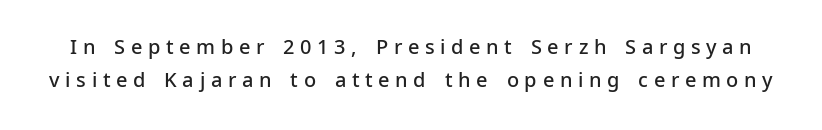
Q: Is the text bold? A: Semi-bold.
Q: Is the text italic (slanted)? A: No, it is upright.
Q: Is the text underlined? A: No.
Q: Is the spacing between letters normal or unusually wide? A: Unusually wide.
Q: Is the spacing between lines tight, normal or loose? A: Normal.
